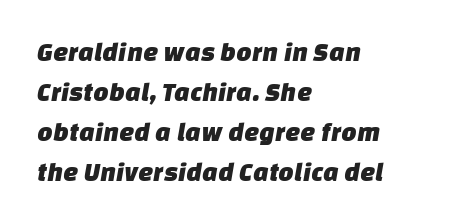
Q: Is the text underlined? A: No.
Q: How is the paragraph aligned? A: Left-aligned.
Q: Is the spacing between letters normal or unusually wide? A: Normal.
Q: Is the spacing between lines tight, normal or loose? A: Normal.
